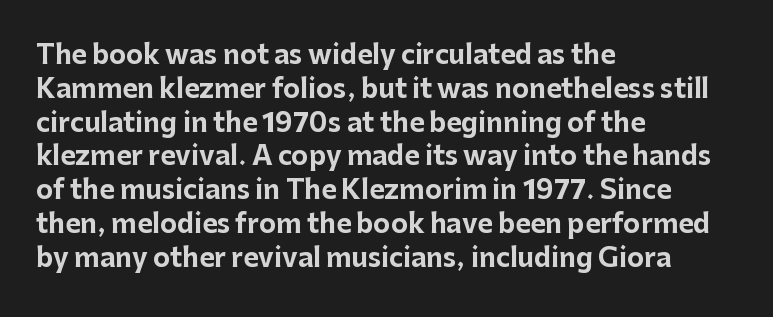
{"italic": "no", "bold": "yes", "underline": "no", "align": "left", "line_spacing": "normal", "line_spacing_ratio": 1.3, "letter_spacing": "normal", "letter_spacing_em": 0.0, "glyph_px": 26}
